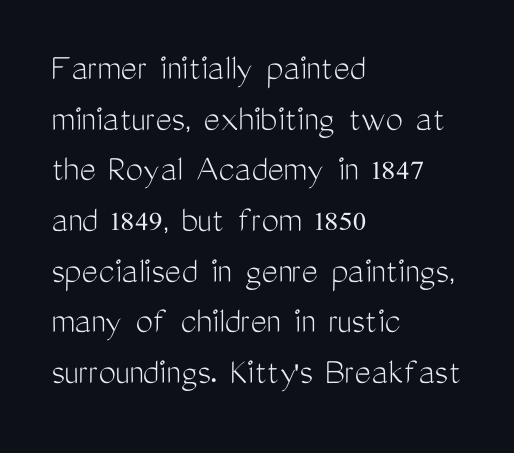
{"serif": "no", "italic": "no", "bold": "no", "weight": "light", "width": "condensed", "stroke_contrast": "medium", "x_height": "medium", "monospaced": "no", "underline": "no", "align": "left", "line_spacing": "normal", "line_spacing_ratio": 1.3, "letter_spacing": "normal", "letter_spacing_em": 0.0, "glyph_px": 39}
